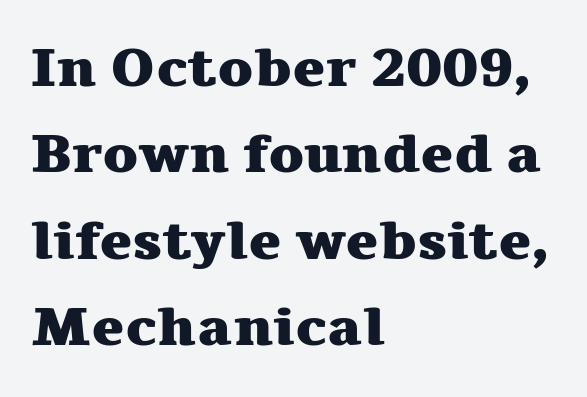
The image shows 55 px heavy, wide serif type, upright; set left-aligned, normal line spacing (1.57x), normal letter spacing, not underlined; medium stroke contrast and a medium x-height.
